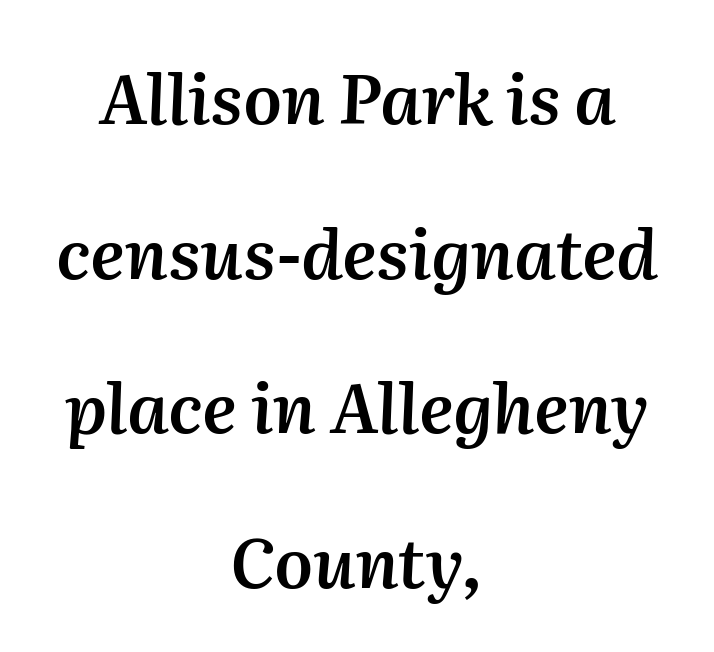
{"italic": "yes", "lean": "right", "slant_degrees": 2, "bold": "semi", "weight": "semibold", "width": "normal", "stroke_contrast": "medium", "x_height": "medium", "monospaced": "no", "underline": "no", "align": "center", "line_spacing": "loose", "line_spacing_ratio": 2.24, "letter_spacing": "normal", "letter_spacing_em": 0.0, "glyph_px": 69}
